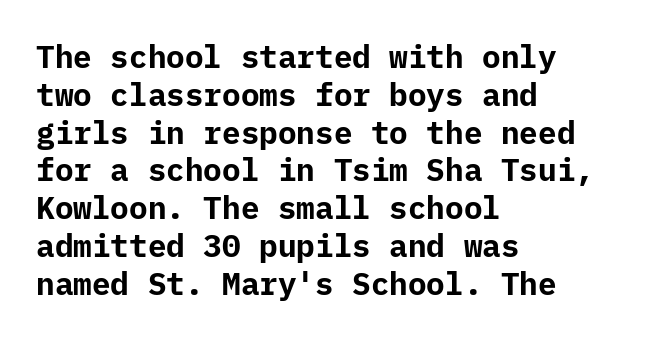
Q: Is the text bold? A: Yes.
Q: Is the text italic (slanted)? A: No, it is upright.
Q: Is the typeface a serif or a sans-serif typeface? A: Sans-serif.
Q: Is the text underlined? A: No.
Q: How is the paragraph aligned? A: Left-aligned.
Q: Is the spacing between letters normal or unusually wide? A: Normal.
Q: Width (condensed, normal, or wide)? A: Normal.
Q: Stroke contrast? A: Low.
Q: x-height? A: Medium.
